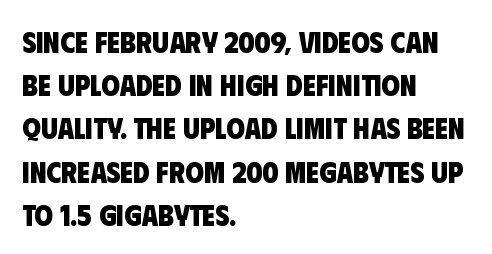
Q: Is the text bold? A: Yes.
Q: Is the typeface a serif or a sans-serif typeface? A: Sans-serif.
Q: Is the text underlined? A: No.
Q: How is the paragraph aligned? A: Left-aligned.
Q: Is the spacing between letters normal or unusually wide? A: Normal.
Q: Is the spacing between lines tight, normal or loose? A: Normal.
Q: Width (condensed, normal, or wide)? A: Condensed.
Q: Stroke contrast? A: Low.
Q: x-height? A: Large.
Q: Monospaced? A: No.
